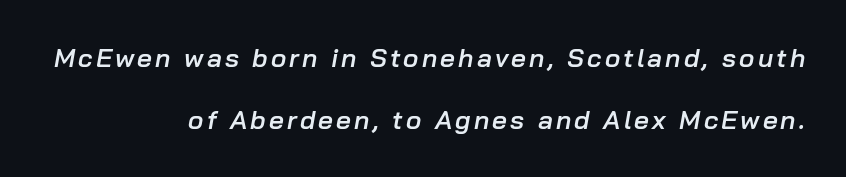
{"italic": "yes", "lean": "right", "slant_degrees": 10, "bold": "semi", "underline": "no", "align": "right", "line_spacing": "loose", "line_spacing_ratio": 2.37, "glyph_px": 26}
